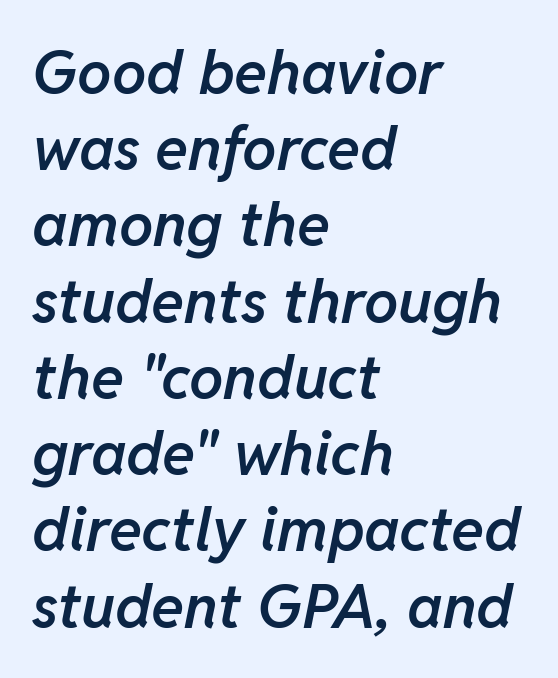
{"italic": "yes", "lean": "right", "slant_degrees": 11, "bold": "semi", "weight": "semibold", "width": "normal", "stroke_contrast": "low", "x_height": "medium", "monospaced": "no", "underline": "no", "align": "left", "line_spacing": "normal", "line_spacing_ratio": 1.25, "letter_spacing": "normal", "letter_spacing_em": 0.0, "glyph_px": 61}
